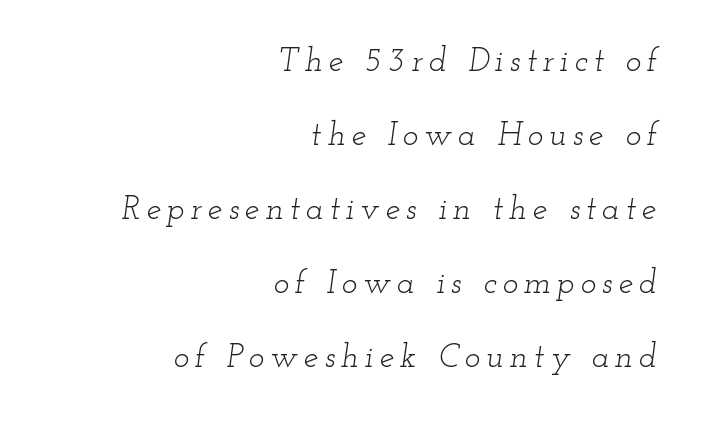
The image shows 33 px light, wide serif type, italic (leaning right); set right-aligned, loose line spacing (2.24x), not underlined; low stroke contrast and a small x-height.
